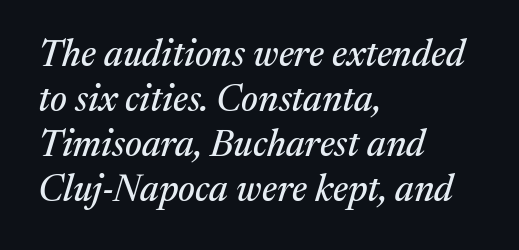
The image shows 37 px serif type, italic (leaning right); set left-aligned, line spacing 1.22x, normal letter spacing, not underlined; medium stroke contrast and a medium x-height.
